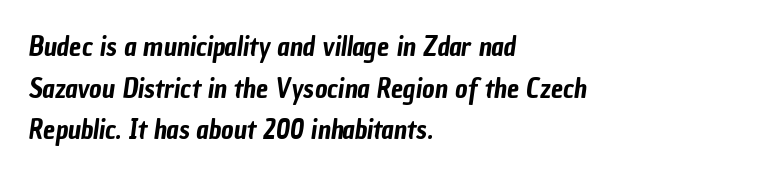
{"underline": "no", "align": "left", "line_spacing": "normal", "line_spacing_ratio": 1.54, "letter_spacing": "normal", "letter_spacing_em": 0.0, "glyph_px": 27}
